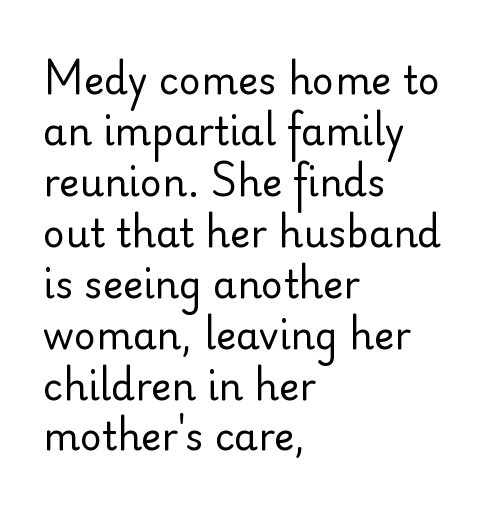
Q: Is the text bold? A: No.
Q: Is the text italic (slanted)? A: No, it is upright.
Q: Is the typeface a serif or a sans-serif typeface? A: Sans-serif.
Q: Is the text underlined? A: No.
Q: How is the paragraph aligned? A: Left-aligned.
Q: Is the spacing between letters normal or unusually wide? A: Normal.
Q: Is the spacing between lines tight, normal or loose? A: Normal.
Q: Width (condensed, normal, or wide)? A: Normal.
Q: Stroke contrast? A: Low.
Q: x-height? A: Small.
Q: Monospaced? A: No.
